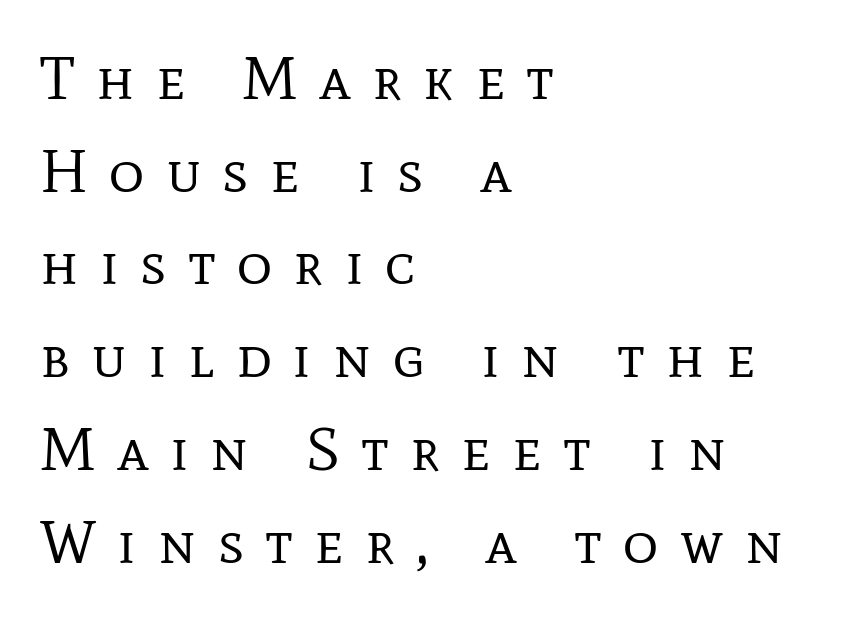
{"serif": "yes", "italic": "no", "bold": "no", "weight": "regular", "width": "normal", "stroke_contrast": "low", "x_height": "medium", "monospaced": "no", "underline": "no", "align": "left", "line_spacing": "normal", "line_spacing_ratio": 1.52, "letter_spacing": "wide", "letter_spacing_em": 0.35, "glyph_px": 61}
